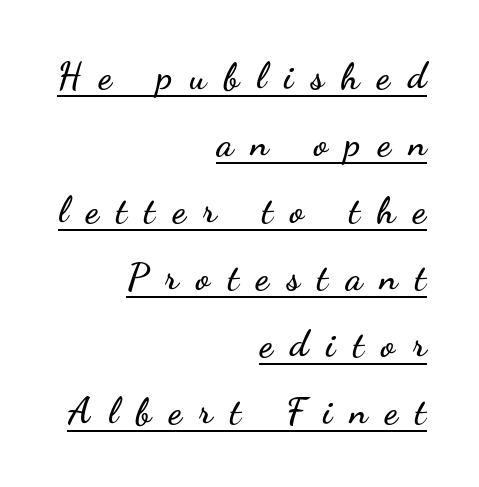
{"serif": "no", "width": "wide", "stroke_contrast": "low", "x_height": "small", "monospaced": "no", "underline": "yes", "align": "right", "line_spacing_ratio": 1.81, "letter_spacing": "wide", "letter_spacing_em": 0.48, "glyph_px": 37}
